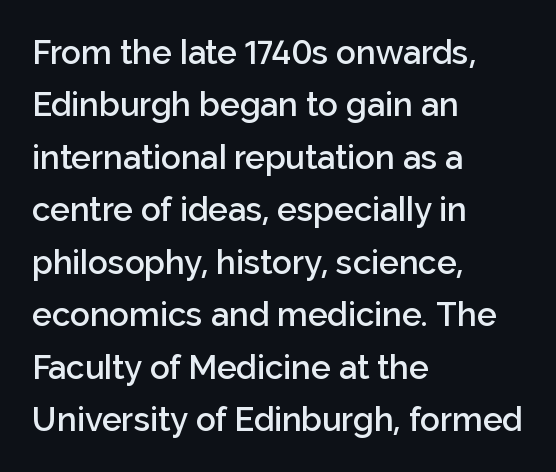
The image shows 33 px semibold sans-serif type, upright; set left-aligned, normal line spacing (1.59x), normal letter spacing, not underlined; low stroke contrast and a medium x-height.
